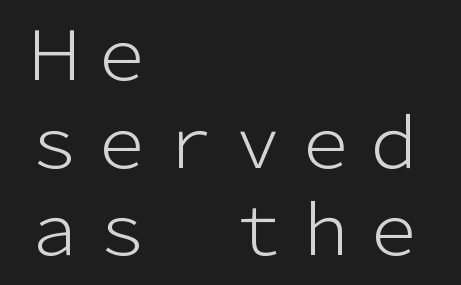
The image shows 68 px light sans-serif type, upright; set left-aligned, normal line spacing (1.29x), normal letter spacing, not underlined; low stroke contrast and a medium x-height.
